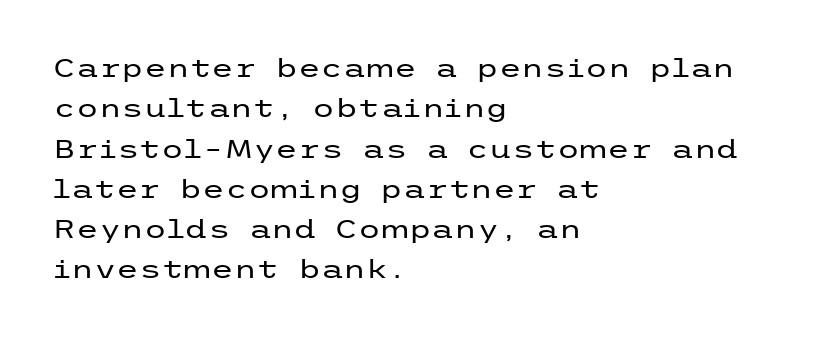
Q: Is the text bold? A: No.
Q: Is the text italic (slanted)? A: No, it is upright.
Q: Is the text underlined? A: No.
Q: How is the paragraph aligned? A: Left-aligned.
Q: Is the spacing between letters normal or unusually wide? A: Normal.
Q: Is the spacing between lines tight, normal or loose? A: Normal.
